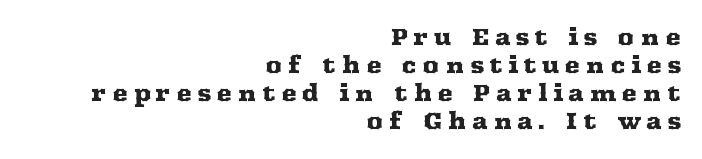
{"italic": "no", "underline": "no", "align": "right", "line_spacing_ratio": 1.22, "letter_spacing": "wide", "letter_spacing_em": 0.24, "glyph_px": 23}
